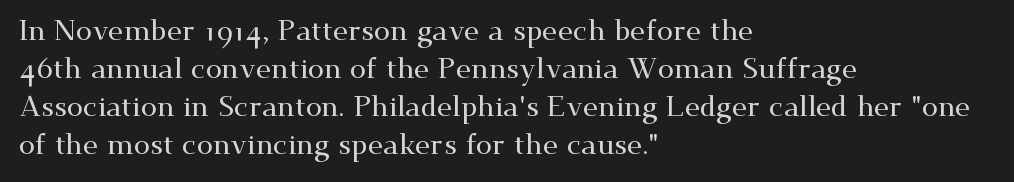
Q: Is the text italic (slanted)? A: No, it is upright.
Q: Is the typeface a serif or a sans-serif typeface? A: Serif.
Q: Is the text underlined? A: No.
Q: How is the paragraph aligned? A: Left-aligned.
Q: Is the spacing between letters normal or unusually wide? A: Normal.
Q: Is the spacing between lines tight, normal or loose? A: Normal.
Q: Width (condensed, normal, or wide)? A: Wide.
Q: Stroke contrast? A: Medium.
Q: x-height? A: Small.
Q: Monospaced? A: No.
